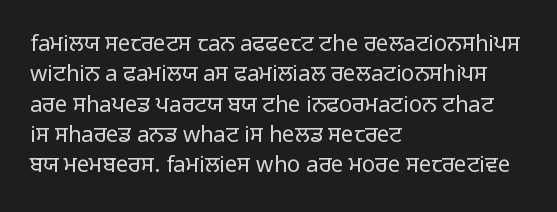
Q: Is the text bold? A: No.
Q: Is the text italic (slanted)? A: No, it is upright.
Q: Is the text underlined? A: No.
Q: How is the paragraph aligned? A: Left-aligned.
Q: Is the spacing between letters normal or unusually wide? A: Normal.
Q: Is the spacing between lines tight, normal or loose? A: Normal.
